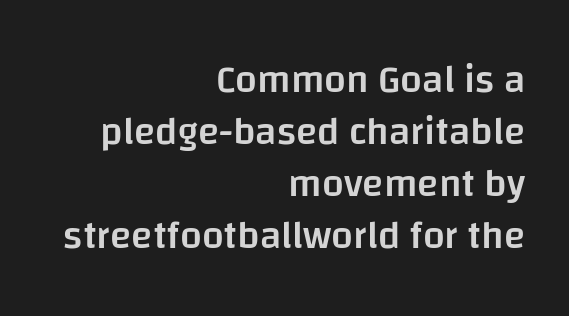
Q: Is the text bold? A: Semi-bold.
Q: Is the text italic (slanted)? A: No, it is upright.
Q: Is the typeface a serif or a sans-serif typeface? A: Sans-serif.
Q: Is the text underlined? A: No.
Q: How is the paragraph aligned? A: Right-aligned.
Q: Is the spacing between letters normal or unusually wide? A: Normal.
Q: Is the spacing between lines tight, normal or loose? A: Normal.
Q: Width (condensed, normal, or wide)? A: Normal.
Q: Stroke contrast? A: Low.
Q: x-height? A: Large.
Q: Monospaced? A: No.
